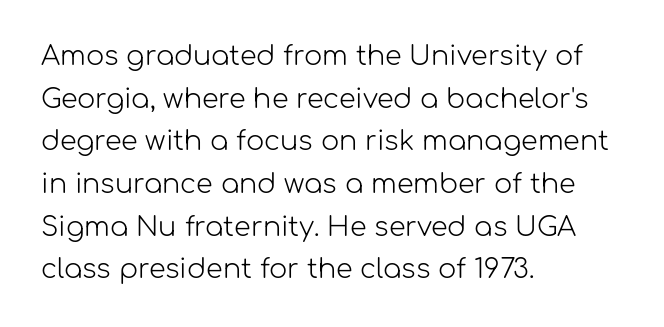
{"italic": "no", "bold": "no", "underline": "no", "align": "left", "line_spacing": "normal", "line_spacing_ratio": 1.58, "letter_spacing": "normal", "letter_spacing_em": 0.0, "glyph_px": 27}
